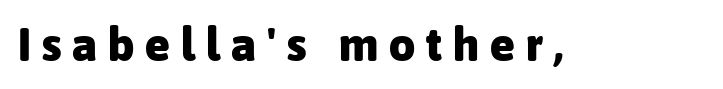
The image shows 46 px heavy sans-serif type, upright; set unusually wide letter spacing (+0.24 em), not underlined; low stroke contrast and a medium x-height.
